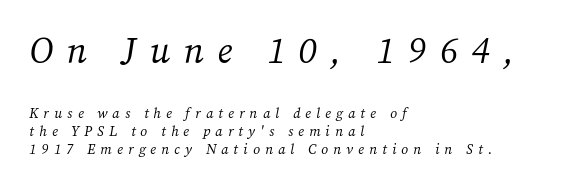
Stem width sits at or under what a default text font uses. Substantial extra tracking has been applied to these lines. Top chunk: large. Bottom chunk: small. Does the leading feel generous? No, just average. You could not count columns in this text — the font is proportionally spaced. Words float on clear page, feet unadorned.
